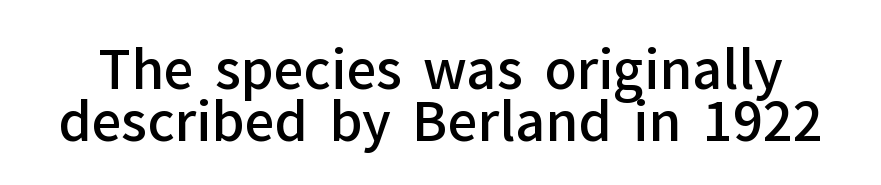
The image shows 53 px semibold sans-serif type, upright; set tight line spacing (0.98x), normal letter spacing, not underlined; low stroke contrast and a medium x-height.
